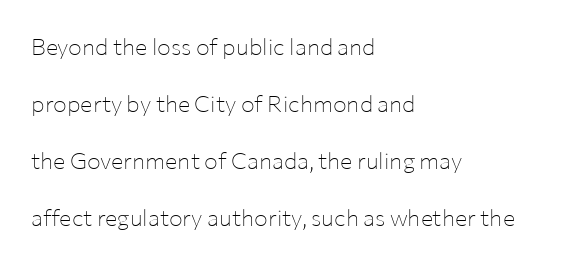
Q: Is the text bold? A: No.
Q: Is the text italic (slanted)? A: No, it is upright.
Q: Is the text underlined? A: No.
Q: How is the paragraph aligned? A: Left-aligned.
Q: Is the spacing between letters normal or unusually wide? A: Normal.
Q: Is the spacing between lines tight, normal or loose? A: Loose.
